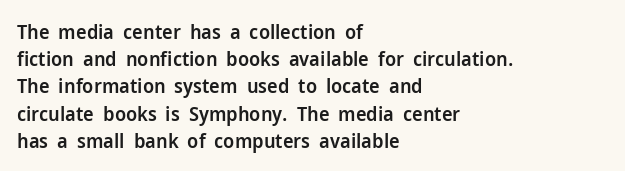
The image shows 20 px text type, upright; set left-aligned, normal line spacing (1.36x), normal letter spacing, not underlined.
